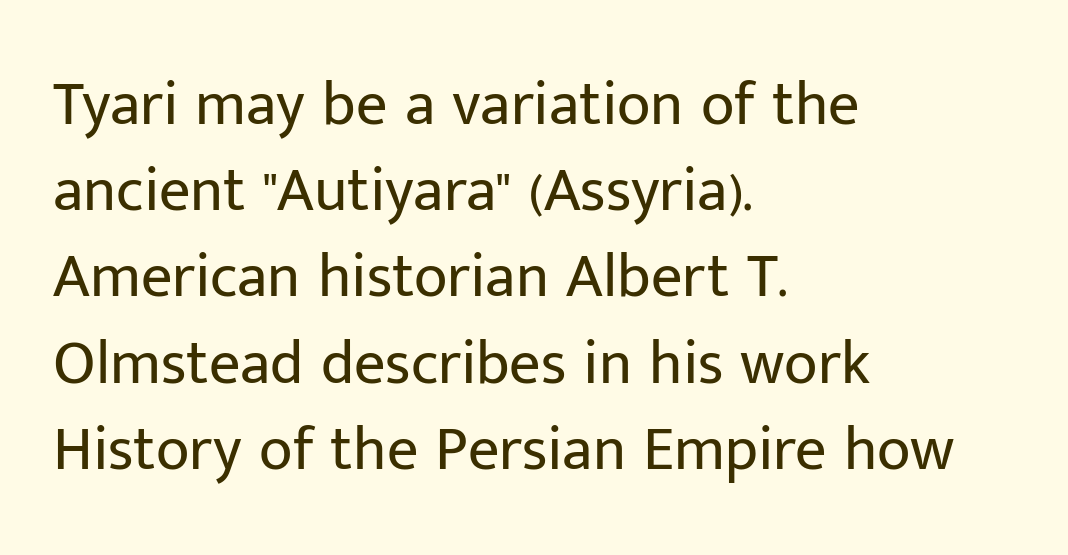
Q: Is the text bold? A: No.
Q: Is the text italic (slanted)? A: No, it is upright.
Q: Is the typeface a serif or a sans-serif typeface? A: Sans-serif.
Q: Is the text underlined? A: No.
Q: How is the paragraph aligned? A: Left-aligned.
Q: Is the spacing between letters normal or unusually wide? A: Normal.
Q: Is the spacing between lines tight, normal or loose? A: Normal.
Q: Width (condensed, normal, or wide)? A: Normal.
Q: Stroke contrast? A: Low.
Q: x-height? A: Medium.
Q: Monospaced? A: No.
